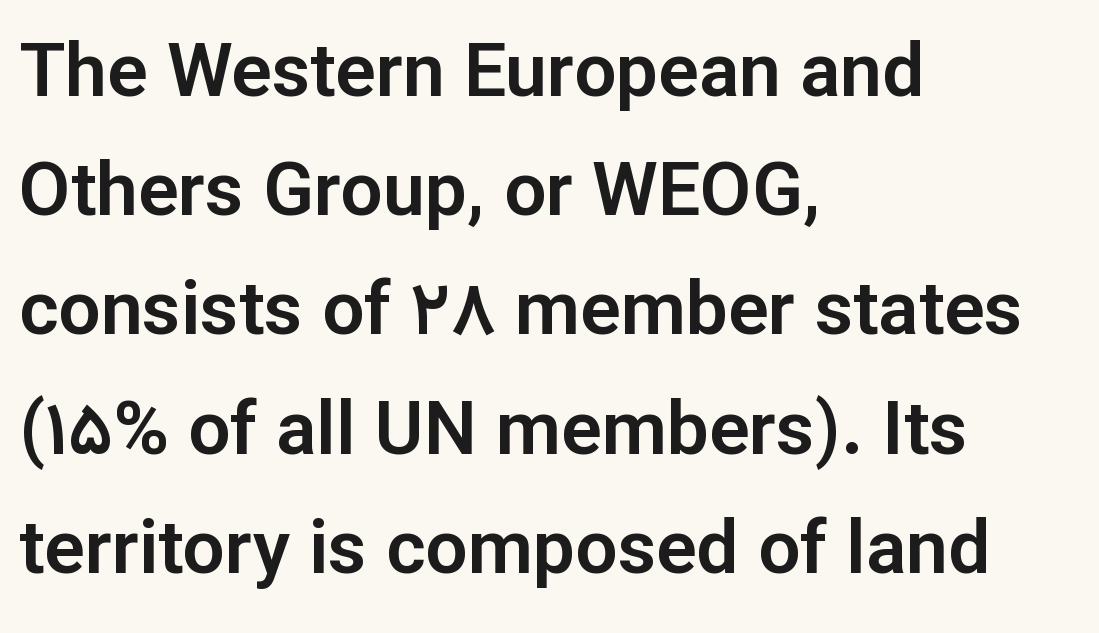
{"serif": "no", "italic": "no", "width": "normal", "stroke_contrast": "low", "x_height": "medium", "monospaced": "no", "underline": "no", "align": "left", "line_spacing": "normal", "line_spacing_ratio": 1.59, "letter_spacing": "normal", "letter_spacing_em": 0.0, "glyph_px": 75}
